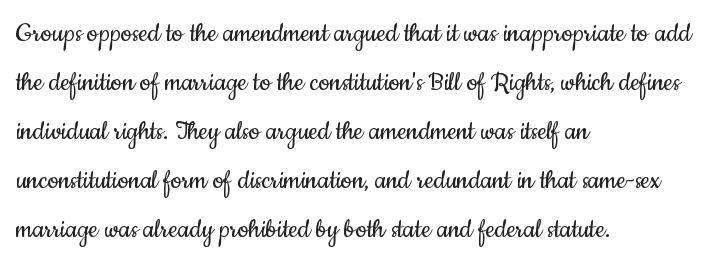
{"serif": "no", "bold": "no", "weight": "regular", "width": "condensed", "stroke_contrast": "low", "x_height": "small", "monospaced": "no", "underline": "no", "align": "left", "line_spacing": "normal", "line_spacing_ratio": 1.58, "letter_spacing": "normal", "letter_spacing_em": 0.0, "glyph_px": 31}
